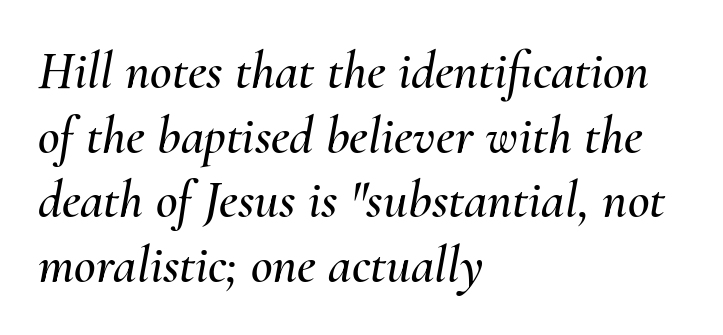
The paragraph has a hard left edge and a soft right edge. Unmarked baselines from the first word to the last. Default kerning and tracking; the words read as compact shapes. The font's italic variant was chosen for this text. Is this a fixed-width face? No — the glyphs have proportional, varying widths.
